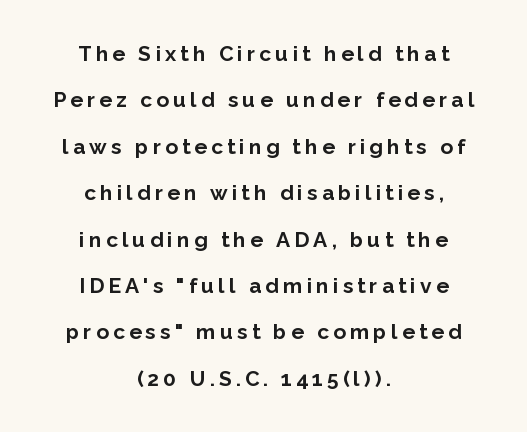
Q: Is the text bold? A: Yes.
Q: Is the text italic (slanted)? A: No, it is upright.
Q: Is the text underlined? A: No.
Q: How is the paragraph aligned? A: Centered.
Q: Is the spacing between letters normal or unusually wide? A: Unusually wide.
Q: Is the spacing between lines tight, normal or loose? A: Loose.
